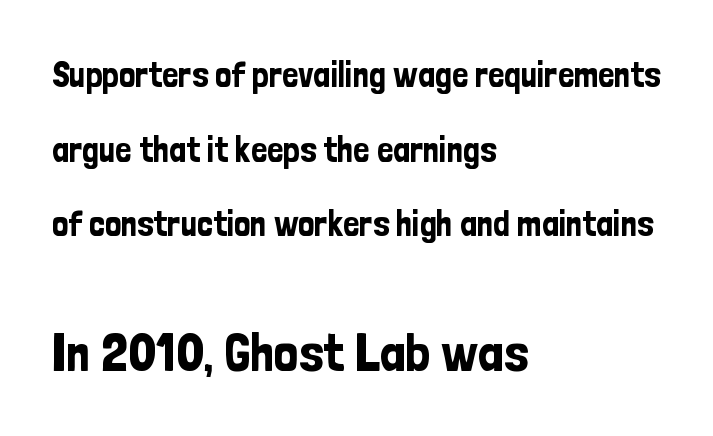
The image shows 54 px condensed sans-serif type, upright; set left-aligned, loose line spacing (2.07x), normal letter spacing, not underlined; the second (bottom) block is 1.5x larger; low stroke contrast and a medium x-height.
